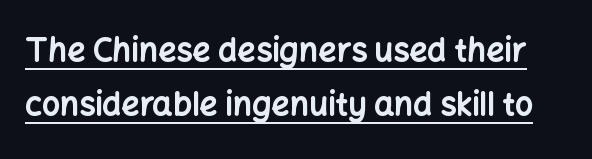
Q: Is the text bold? A: Yes.
Q: Is the text italic (slanted)? A: No, it is upright.
Q: Is the typeface a serif or a sans-serif typeface? A: Sans-serif.
Q: Is the text underlined? A: Yes.
Q: Is the spacing between letters normal or unusually wide? A: Normal.
Q: Is the spacing between lines tight, normal or loose? A: Normal.
Q: Width (condensed, normal, or wide)? A: Normal.
Q: Stroke contrast? A: Low.
Q: x-height? A: Medium.
Q: Monospaced? A: No.
